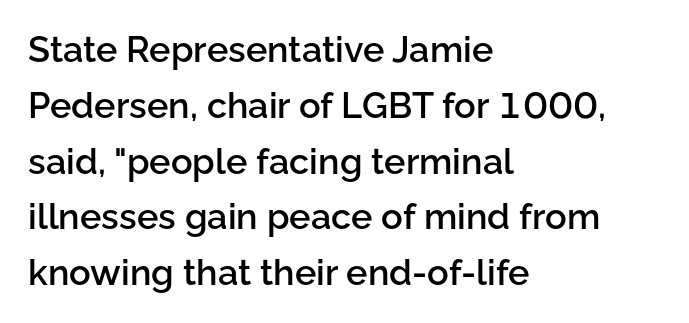
{"serif": "no", "italic": "no", "bold": "semi", "weight": "semibold", "width": "normal", "stroke_contrast": "low", "x_height": "medium", "monospaced": "no", "underline": "no", "align": "left", "line_spacing": "normal", "line_spacing_ratio": 1.55, "letter_spacing": "normal", "letter_spacing_em": 0.0, "glyph_px": 36}
